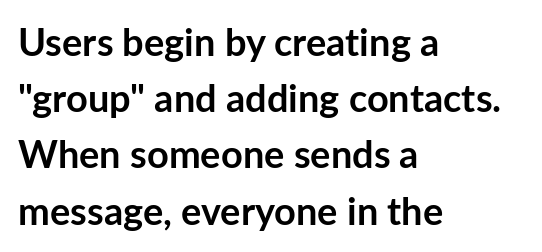
{"serif": "no", "italic": "no", "bold": "yes", "weight": "semibold", "width": "normal", "stroke_contrast": "low", "x_height": "medium", "monospaced": "no", "underline": "no", "align": "left", "line_spacing": "normal", "line_spacing_ratio": 1.48, "letter_spacing": "normal", "letter_spacing_em": 0.0, "glyph_px": 38}
